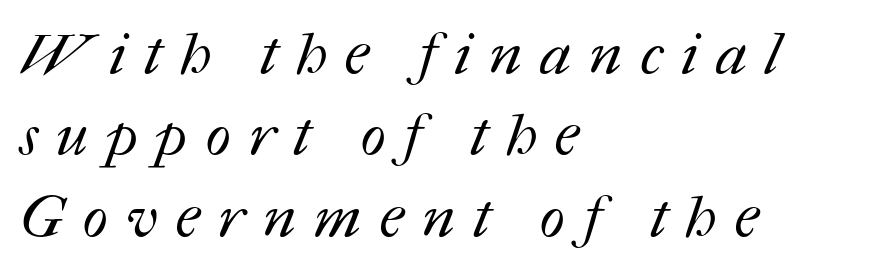
The image shows 59 px regular-weight type; set left-aligned, normal line spacing (1.38x), unusually wide letter spacing (+0.31 em), not underlined; medium stroke contrast and a medium x-height.
